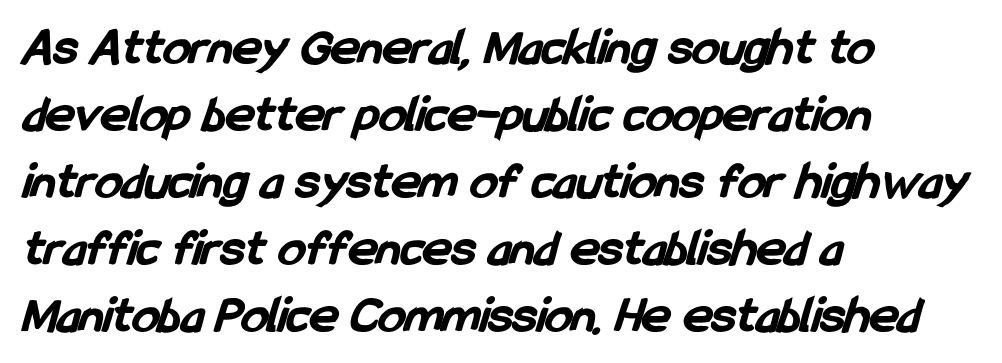
The image shows 54 px bold, condensed sans-serif type; set left-aligned, line spacing 1.24x, normal letter spacing, not underlined; low stroke contrast and a medium x-height.
